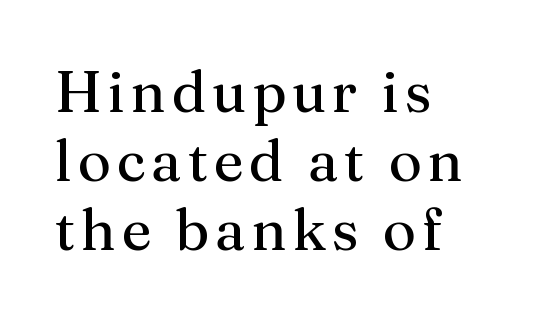
The image shows 58 px regular-weight serif type, upright; set left-aligned, line spacing 1.19x, not underlined; medium stroke contrast and a medium x-height.
